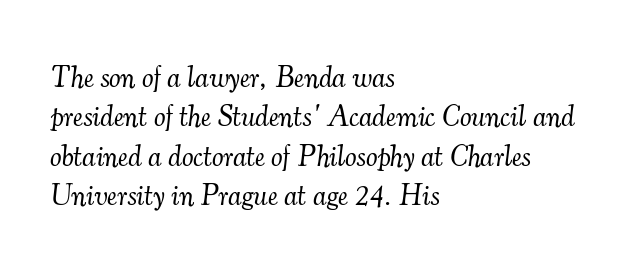
{"serif": "yes", "italic": "yes", "lean": "right", "slant_degrees": 7, "bold": "no", "weight": "light", "width": "normal", "stroke_contrast": "medium", "x_height": "small", "monospaced": "no", "underline": "no", "align": "left", "line_spacing": "normal", "line_spacing_ratio": 1.36, "letter_spacing": "normal", "letter_spacing_em": 0.0, "glyph_px": 29}
